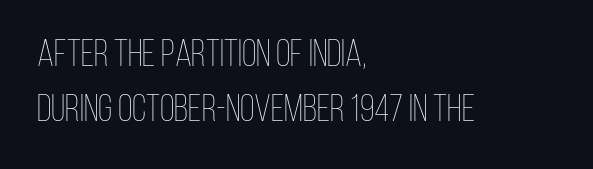
Q: Is the text bold? A: No.
Q: Is the text italic (slanted)? A: No, it is upright.
Q: Is the text underlined? A: No.
Q: How is the paragraph aligned? A: Left-aligned.
Q: Is the spacing between letters normal or unusually wide? A: Normal.
Q: Is the spacing between lines tight, normal or loose? A: Normal.
Q: Width (condensed, normal, or wide)? A: Condensed.
Q: Stroke contrast? A: Low.
Q: x-height? A: Large.
Q: Monospaced? A: No.
